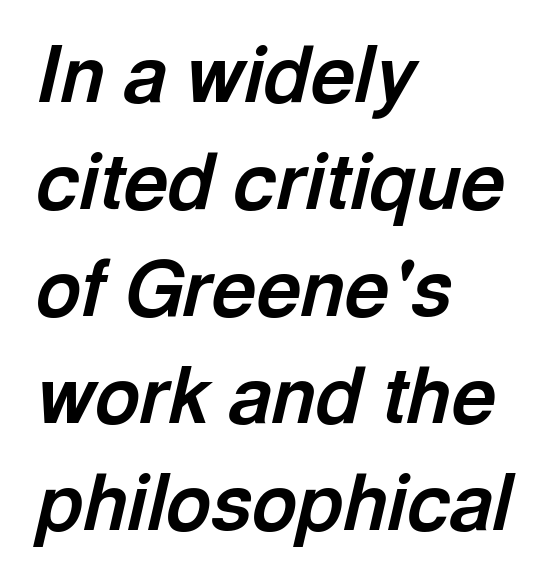
The image shows 77 px bold type, italic (leaning right); set left-aligned, normal line spacing (1.39x), normal letter spacing, not underlined; a medium x-height.
